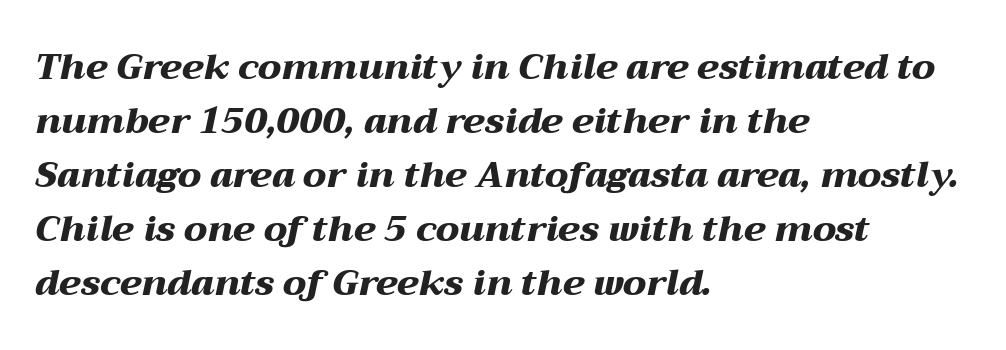
Anything drawn beneath the words? Only blank space. These lines were composed using italics. These lines stack with their left ends in a neat column. You could not count columns in this text — the font is proportionally spaced.
